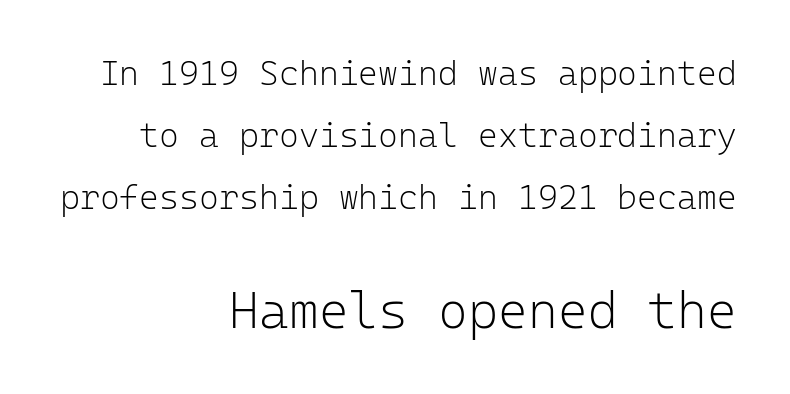
{"serif": "no", "italic": "no", "bold": "no", "weight": "light", "width": "normal", "stroke_contrast": "low", "x_height": "medium", "monospaced": "yes", "underline": "no", "align": "right", "line_spacing_ratio": 1.83, "letter_spacing": "normal", "letter_spacing_em": 0.0, "larger_block": "second", "size_ratio": 1.5, "glyph_px": 51}
